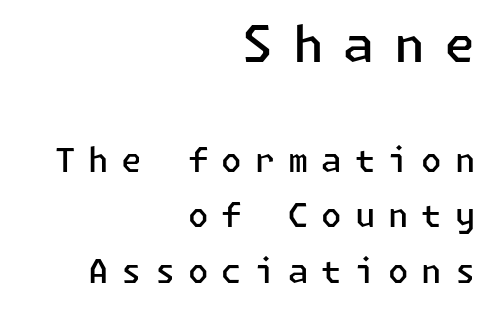
Type size steps down from the first block to the second. Normally led — the rows are evenly, conventionally spaced. What kind of face is this? One without serifs — a sans. Each row of text sits above clean, open space.
